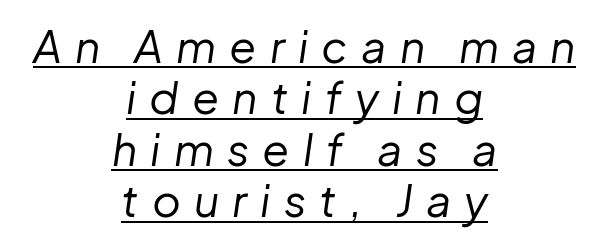
{"italic": "yes", "lean": "right", "slant_degrees": 8, "bold": "no", "weight": "regular", "width": "normal", "stroke_contrast": "low", "x_height": "medium", "monospaced": "no", "underline": "yes", "align": "center", "line_spacing_ratio": 1.17, "letter_spacing": "wide", "letter_spacing_em": 0.3, "glyph_px": 44}
